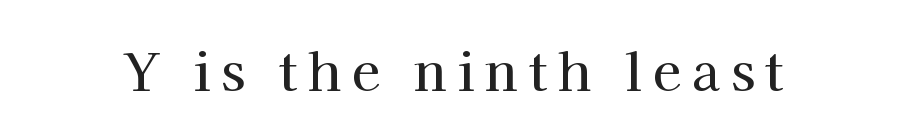
The image shows 52 px serif type, upright; set unusually wide letter spacing (+0.2 em), not underlined; high stroke contrast and a medium x-height.
